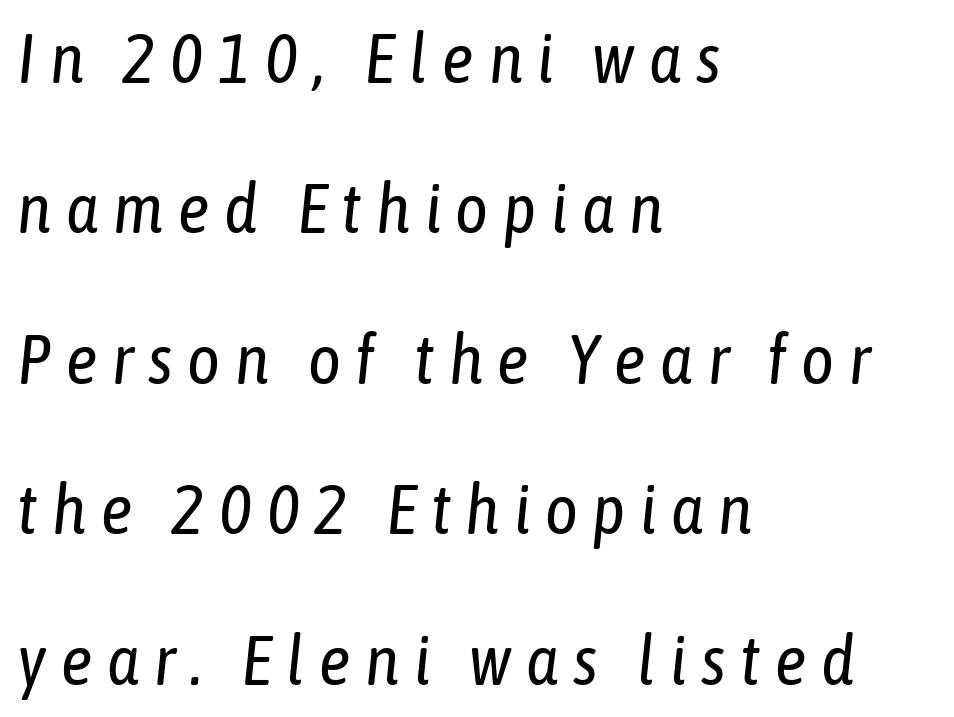
Q: Is the text bold? A: No.
Q: Is the text italic (slanted)? A: Yes, it leans right by about 6 degrees.
Q: Is the text underlined? A: No.
Q: How is the paragraph aligned? A: Left-aligned.
Q: Is the spacing between letters normal or unusually wide? A: Unusually wide.
Q: Is the spacing between lines tight, normal or loose? A: Loose.
Q: Width (condensed, normal, or wide)? A: Condensed.
Q: Stroke contrast? A: Low.
Q: x-height? A: Medium.
Q: Monospaced? A: No.
